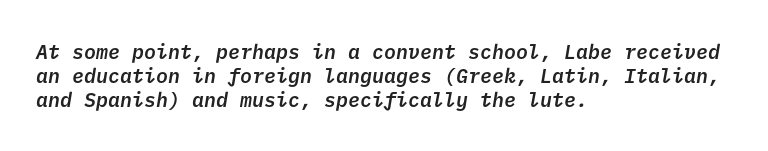
Q: Is the text bold? A: Semi-bold.
Q: Is the text underlined? A: No.
Q: How is the paragraph aligned? A: Left-aligned.
Q: Is the spacing between letters normal or unusually wide? A: Normal.
